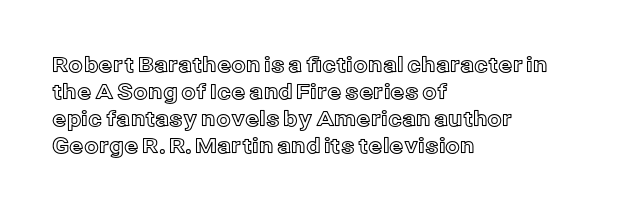
Q: Is the text italic (slanted)? A: No, it is upright.
Q: Is the text underlined? A: No.
Q: How is the paragraph aligned? A: Left-aligned.
Q: Is the spacing between letters normal or unusually wide? A: Normal.
Q: Is the spacing between lines tight, normal or loose? A: Normal.
